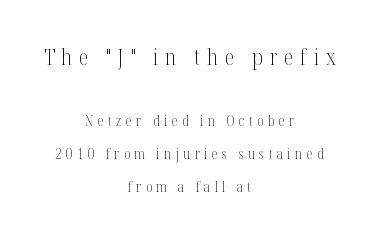
The image shows 22 px text type, upright; set centered, loose line spacing (2.37x), unusually wide letter spacing (+0.31 em), not underlined; the first (top) block is 1.57x larger.
